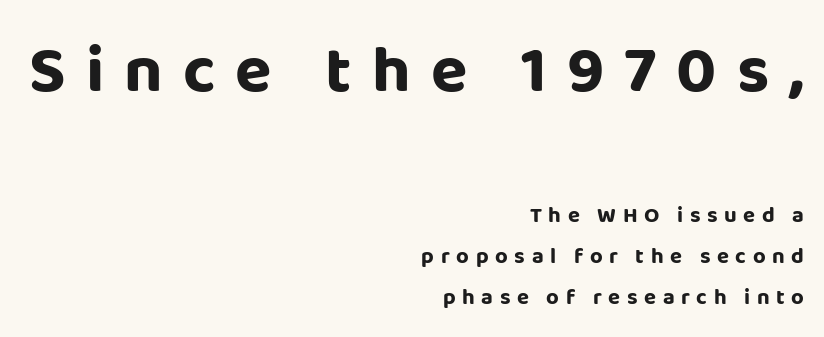
{"serif": "no", "italic": "no", "bold": "yes", "weight": "bold", "width": "normal", "stroke_contrast": "low", "x_height": "large", "monospaced": "no", "underline": "no", "align": "right", "line_spacing_ratio": 1.86, "letter_spacing": "wide", "letter_spacing_em": 0.3, "larger_block": "first", "size_ratio": 3.05, "glyph_px": 67}
